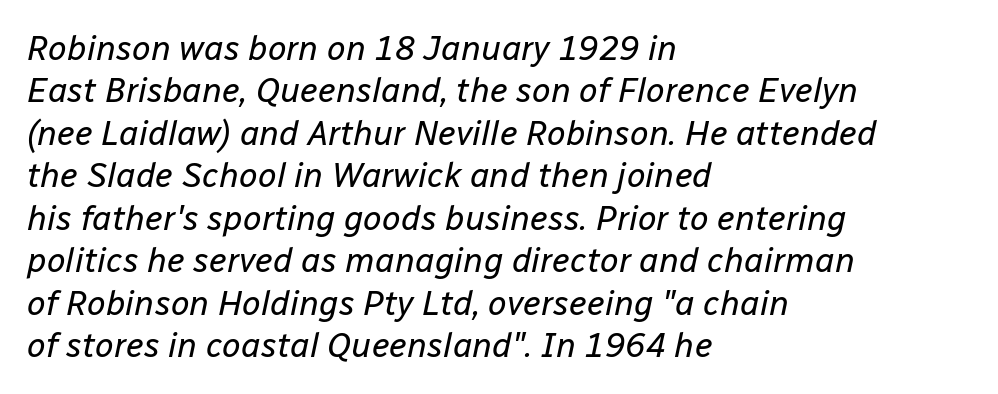
Q: Is the text bold? A: No.
Q: Is the text italic (slanted)? A: Yes, it leans right by about 12 degrees.
Q: Is the text underlined? A: No.
Q: How is the paragraph aligned? A: Left-aligned.
Q: Is the spacing between letters normal or unusually wide? A: Normal.
Q: Is the spacing between lines tight, normal or loose? A: Normal.
Q: Width (condensed, normal, or wide)? A: Normal.
Q: Stroke contrast? A: Low.
Q: x-height? A: Medium.
Q: Monospaced? A: No.
